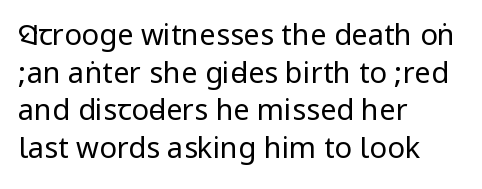
The image shows 29 px regular-weight, condensed sans-serif type, upright; set left-aligned, normal line spacing (1.3x), normal letter spacing, not underlined; low stroke contrast.
